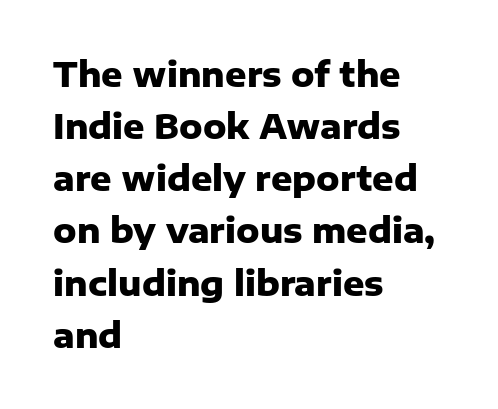
Q: Is the text bold? A: Yes.
Q: Is the text italic (slanted)? A: No, it is upright.
Q: Is the typeface a serif or a sans-serif typeface? A: Sans-serif.
Q: Is the text underlined? A: No.
Q: How is the paragraph aligned? A: Left-aligned.
Q: Is the spacing between letters normal or unusually wide? A: Normal.
Q: Is the spacing between lines tight, normal or loose? A: Normal.
Q: Width (condensed, normal, or wide)? A: Normal.
Q: Stroke contrast? A: Low.
Q: x-height? A: Medium.
Q: Monospaced? A: No.
